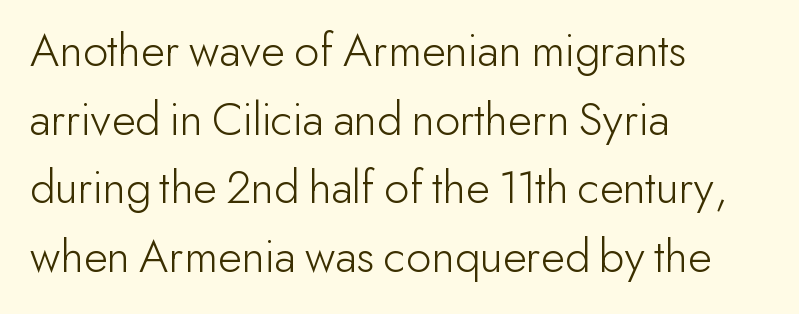
The image shows 49 px light sans-serif type, upright; set left-aligned, normal line spacing (1.4x), normal letter spacing, not underlined; low stroke contrast and a small x-height.
